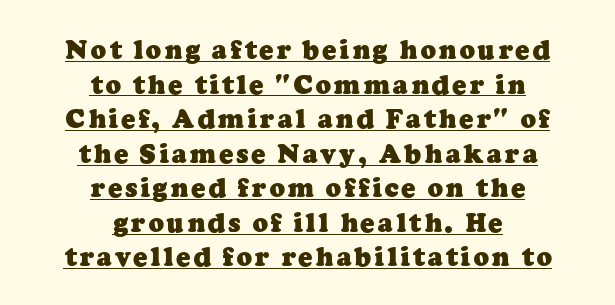
The image shows 26 px bold type; set centered, normal line spacing (1.33x), underlined.
